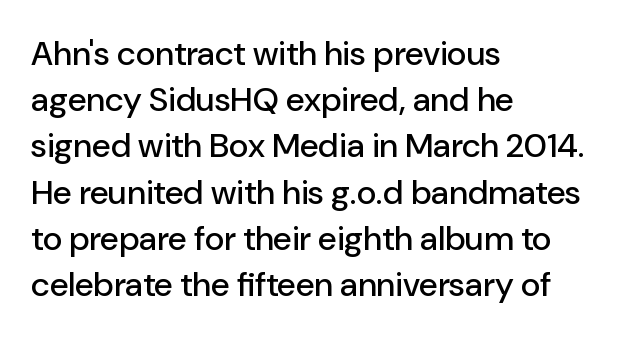
{"serif": "no", "italic": "no", "width": "normal", "stroke_contrast": "low", "x_height": "medium", "monospaced": "no", "underline": "no", "align": "left", "line_spacing": "normal", "line_spacing_ratio": 1.36, "letter_spacing": "normal", "letter_spacing_em": 0.0, "glyph_px": 34}
